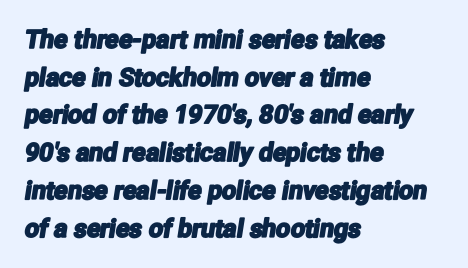
The zone under the glyphs is completely vacant. The letters sit at their default tracking, neither squeezed nor spread. Each line starts at the same left margin while the right side varies. A typesetter would call this leading conventional body-copy spacing.
